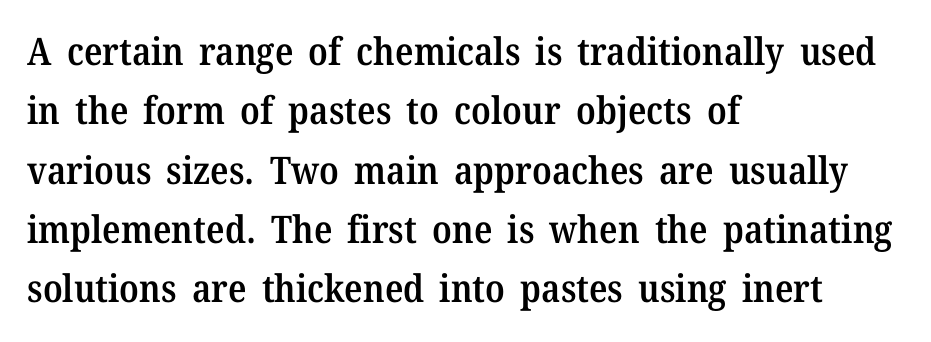
The image shows 38 px semibold serif type, upright; set left-aligned, normal line spacing (1.56x), normal letter spacing, not underlined; medium stroke contrast and a medium x-height.
